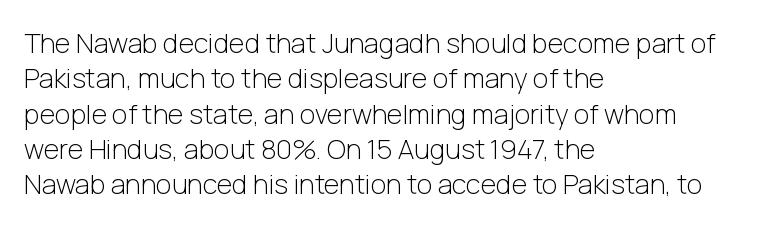
{"italic": "no", "bold": "no", "underline": "no", "align": "left", "line_spacing": "normal", "line_spacing_ratio": 1.31, "letter_spacing": "normal", "letter_spacing_em": 0.0, "glyph_px": 27}
